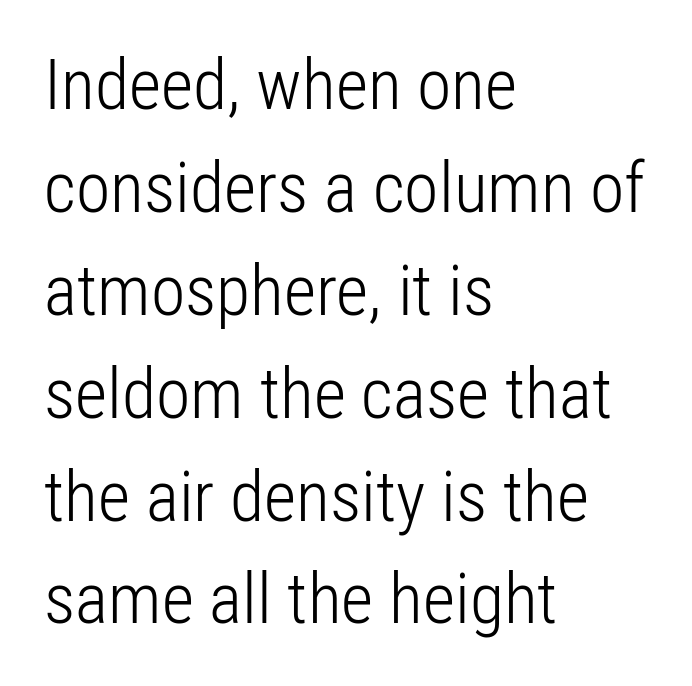
The image shows 70 px light, condensed sans-serif type, upright; set left-aligned, normal line spacing (1.47x), normal letter spacing, not underlined; low stroke contrast and a medium x-height.
